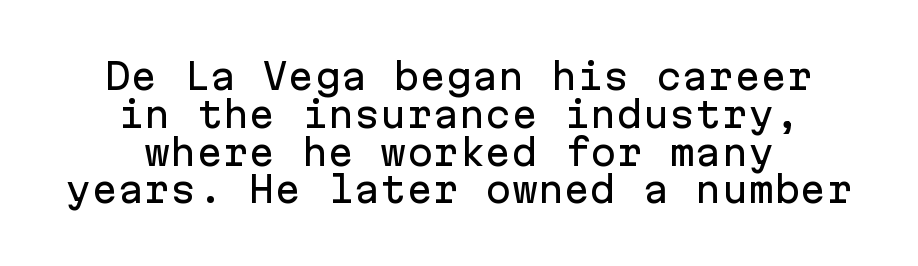
Q: Is the text italic (slanted)? A: No, it is upright.
Q: Is the typeface a serif or a sans-serif typeface? A: Sans-serif.
Q: Is the text underlined? A: No.
Q: How is the paragraph aligned? A: Centered.
Q: Is the spacing between letters normal or unusually wide? A: Normal.
Q: Is the spacing between lines tight, normal or loose? A: Tight.
Q: Width (condensed, normal, or wide)? A: Normal.
Q: Stroke contrast? A: Low.
Q: x-height? A: Medium.
Q: Monospaced? A: Yes.
